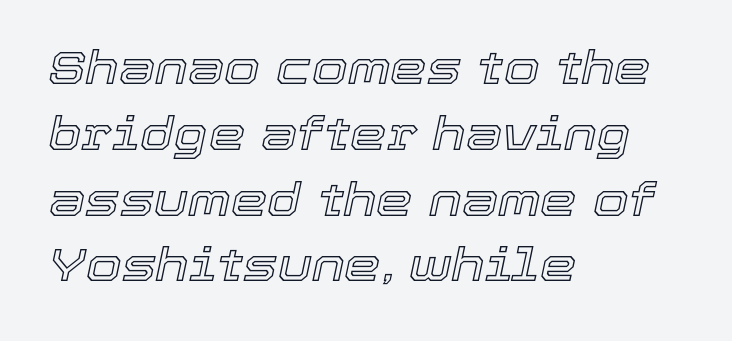
{"italic": "yes", "lean": "right", "slant_degrees": 12, "width": "normal", "x_height": "medium", "monospaced": "no", "underline": "no", "align": "left", "line_spacing": "normal", "line_spacing_ratio": 1.43, "letter_spacing": "normal", "letter_spacing_em": 0.0, "glyph_px": 46}
